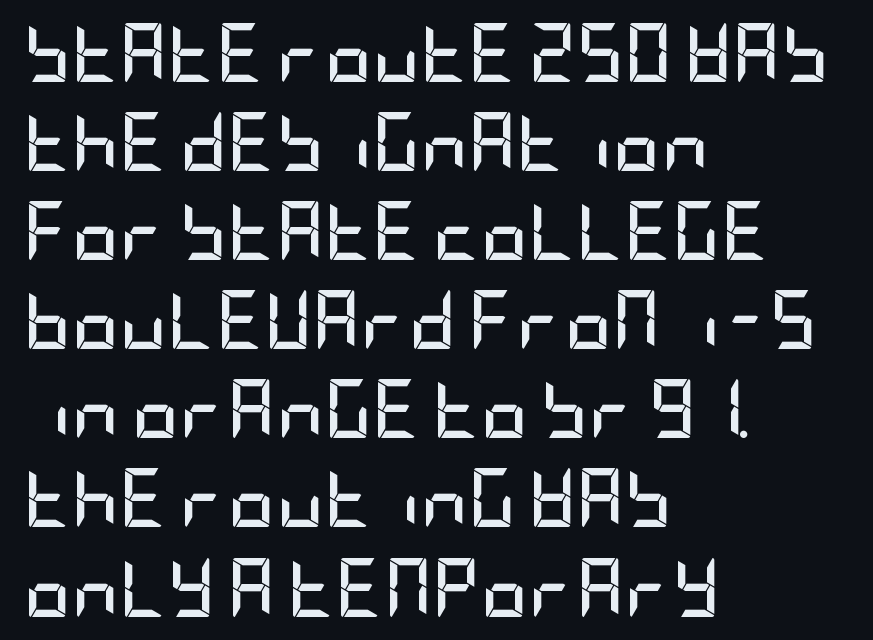
The image shows 59 px semibold, condensed sans-serif type, upright; set left-aligned, normal line spacing (1.51x), normal letter spacing, not underlined; low stroke contrast and a large x-height.
